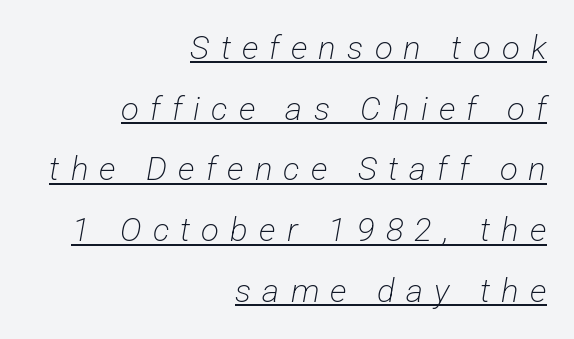
{"serif": "no", "bold": "no", "weight": "light", "width": "condensed", "stroke_contrast": "low", "x_height": "medium", "monospaced": "no", "underline": "yes", "align": "right", "line_spacing_ratio": 1.84, "letter_spacing": "wide", "letter_spacing_em": 0.34, "glyph_px": 33}
